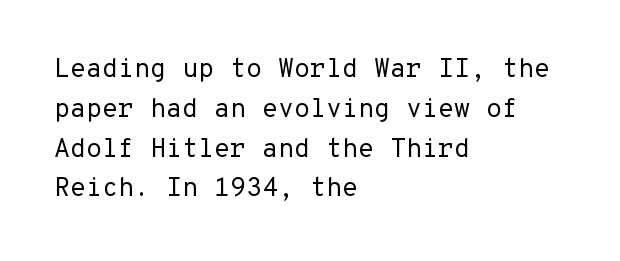
Nobody touched the tracking dial on this one. Line starts are locked; line ends wander. The block of text has a typical density, with ordinary space between rows. The glyphs are unaccompanied by any horizontal stroke below them. Notice how the stems are strictly vertical — no italics here. These glyphs show unthickened strokes, regular width or finer.
